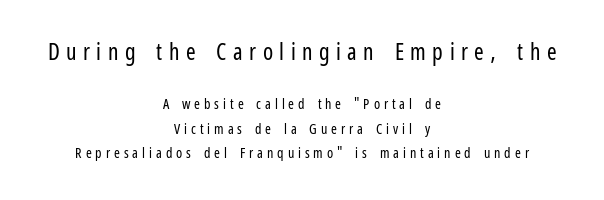
{"italic": "no", "bold": "no", "underline": "no", "align": "center", "line_spacing_ratio": 1.74, "letter_spacing": "wide", "letter_spacing_em": 0.28, "larger_block": "first", "size_ratio": 1.64, "glyph_px": 23}
